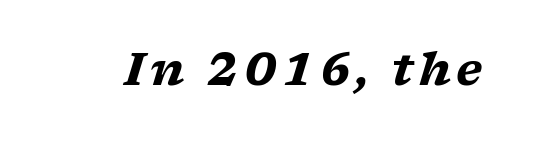
{"serif": "yes", "italic": "yes", "lean": "right", "slant_degrees": 17, "bold": "yes", "weight": "heavy", "width": "wide", "stroke_contrast": "low", "x_height": "medium", "monospaced": "no", "underline": "no", "glyph_px": 44}
